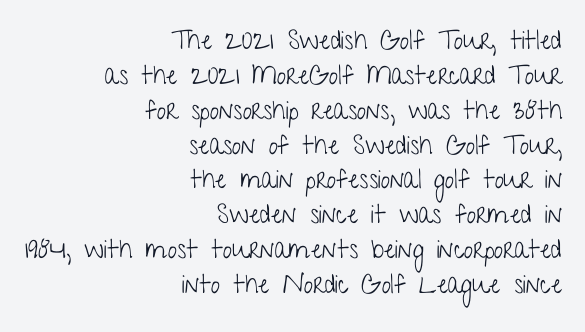
The image shows 26 px text type, upright; set right-aligned, normal line spacing (1.34x), normal letter spacing, not underlined.
